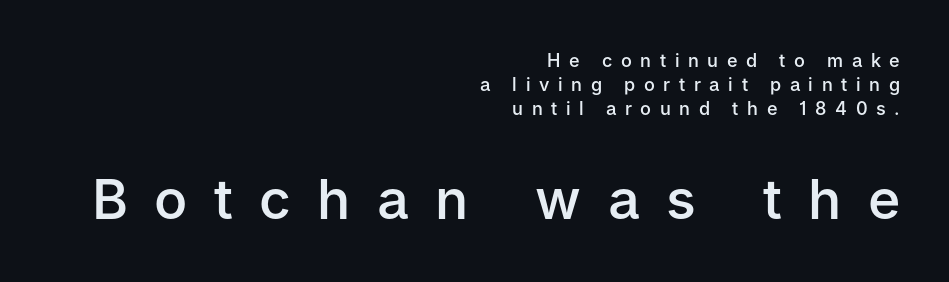
Which chunk is bigger? The second one — the bottom block dwarfs the top. If you drew a ruler down the right edge, every line would touch it. This sample uses expanded letter spacing, leaving extra air between glyphs. In terms of letterform style, serifs are entirely absent.
